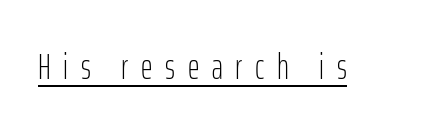
{"serif": "no", "italic": "no", "bold": "no", "weight": "light", "width": "condensed", "stroke_contrast": "low", "x_height": "medium", "monospaced": "no", "underline": "yes", "letter_spacing": "wide", "letter_spacing_em": 0.35, "glyph_px": 36}
